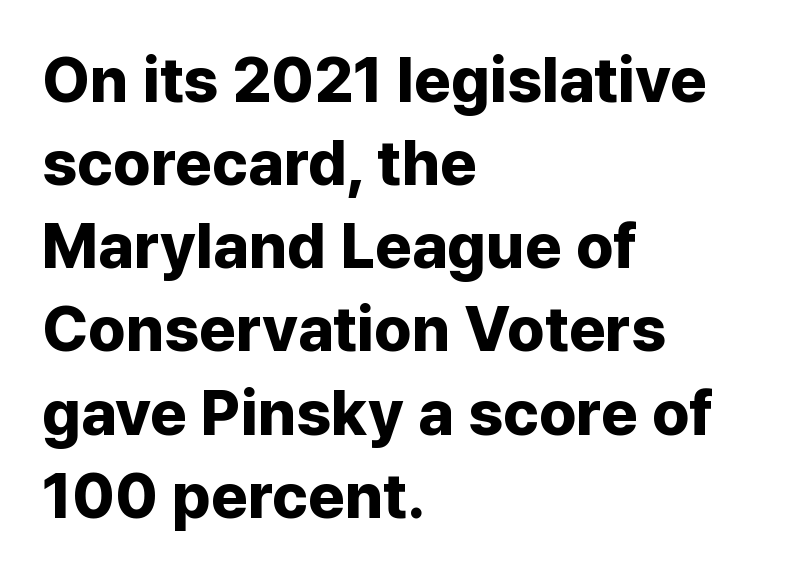
Q: Is the text bold? A: Yes.
Q: Is the text italic (slanted)? A: No, it is upright.
Q: Is the typeface a serif or a sans-serif typeface? A: Sans-serif.
Q: Is the text underlined? A: No.
Q: How is the paragraph aligned? A: Left-aligned.
Q: Is the spacing between letters normal or unusually wide? A: Normal.
Q: Is the spacing between lines tight, normal or loose? A: Normal.
Q: Width (condensed, normal, or wide)? A: Normal.
Q: Stroke contrast? A: Low.
Q: x-height? A: Medium.
Q: Monospaced? A: No.
